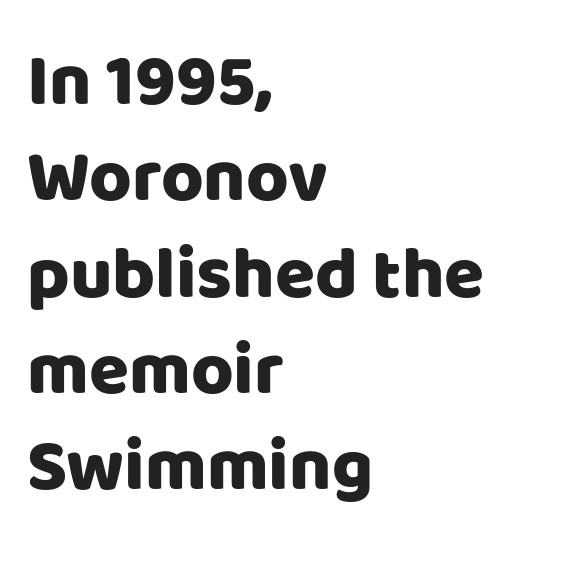
{"serif": "no", "italic": "no", "width": "normal", "stroke_contrast": "low", "x_height": "large", "monospaced": "no", "underline": "no", "align": "left", "line_spacing": "normal", "line_spacing_ratio": 1.32, "letter_spacing": "normal", "letter_spacing_em": 0.0, "glyph_px": 73}
